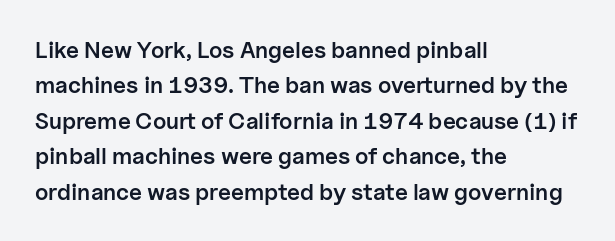
Q: Is the text bold? A: Semi-bold.
Q: Is the text italic (slanted)? A: No, it is upright.
Q: Is the text underlined? A: No.
Q: How is the paragraph aligned? A: Left-aligned.
Q: Is the spacing between letters normal or unusually wide? A: Normal.
Q: Is the spacing between lines tight, normal or loose? A: Normal.
